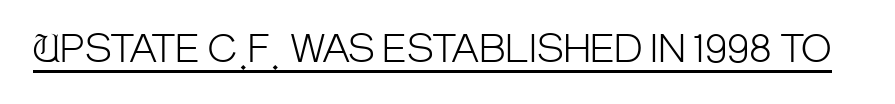
{"serif": "no", "italic": "no", "bold": "no", "weight": "light", "width": "condensed", "stroke_contrast": "low", "x_height": "large", "monospaced": "no", "underline": "yes", "letter_spacing": "normal", "letter_spacing_em": 0.0, "glyph_px": 37}
